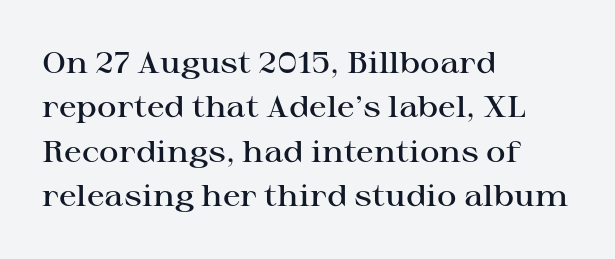
Do the characters align in a grid? No, the font is proportional. Honestly, there is no underline to notice here at all. A semibold gives these letters moderate extra thickness, short of bold. Little horizontal feet cap the strokes, marking this as serif type.
